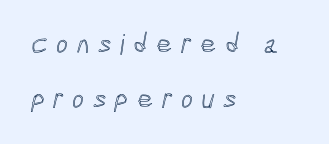
The image shows 28 px condensed type; set left-aligned, loose line spacing (1.96x), unusually wide letter spacing (+0.31 em), not underlined; a medium x-height.
